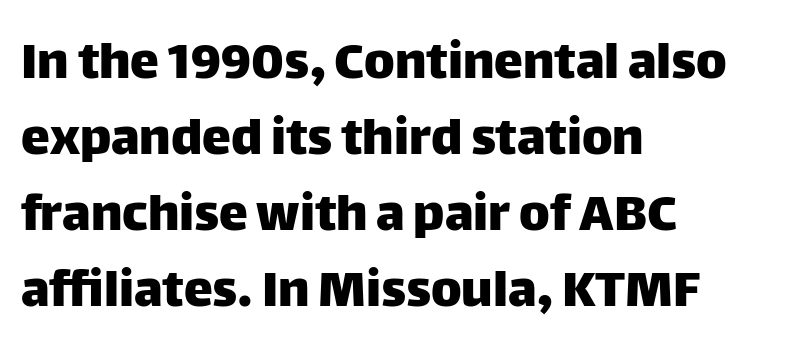
{"serif": "no", "italic": "no", "width": "normal", "stroke_contrast": "low", "x_height": "large", "monospaced": "no", "underline": "no", "align": "left", "line_spacing": "normal", "line_spacing_ratio": 1.31, "letter_spacing": "normal", "letter_spacing_em": 0.0, "glyph_px": 58}
